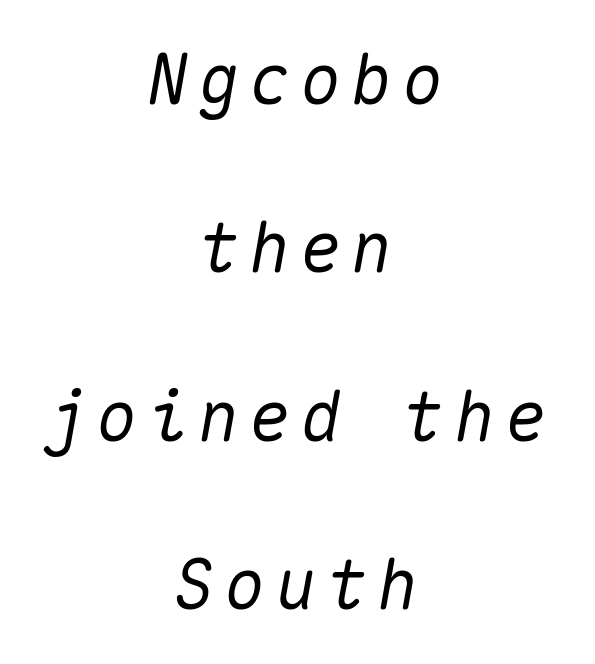
Q: Is the text italic (slanted)? A: Yes, it leans right by about 10 degrees.
Q: Is the text underlined? A: No.
Q: How is the paragraph aligned? A: Centered.
Q: Is the spacing between lines tight, normal or loose? A: Loose.
Q: Width (condensed, normal, or wide)? A: Normal.
Q: Stroke contrast? A: Medium.
Q: x-height? A: Medium.
Q: Monospaced? A: Yes.
